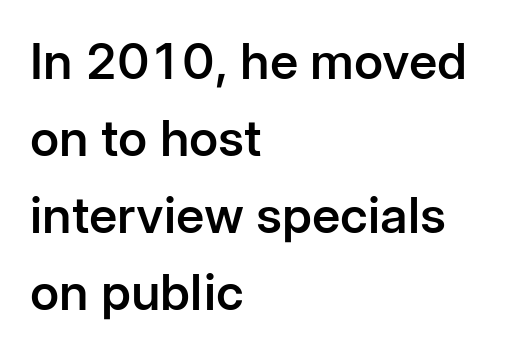
{"serif": "no", "italic": "no", "bold": "semi", "weight": "semibold", "width": "normal", "stroke_contrast": "low", "x_height": "medium", "monospaced": "no", "underline": "no", "align": "left", "line_spacing": "normal", "line_spacing_ratio": 1.54, "letter_spacing": "normal", "letter_spacing_em": 0.0, "glyph_px": 50}
